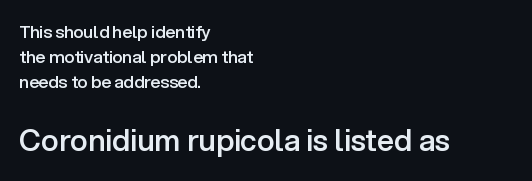
{"serif": "no", "italic": "no", "bold": "semi", "weight": "semibold", "width": "normal", "stroke_contrast": "low", "x_height": "medium", "monospaced": "no", "underline": "no", "align": "left", "line_spacing": "normal", "line_spacing_ratio": 1.48, "letter_spacing": "normal", "letter_spacing_em": 0.0, "larger_block": "second", "size_ratio": 1.76, "glyph_px": 30}
